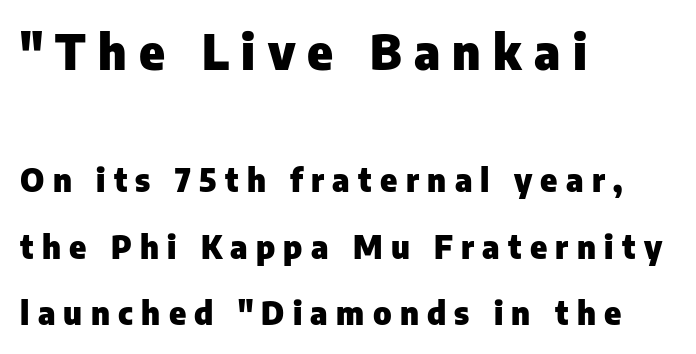
{"serif": "no", "italic": "no", "bold": "yes", "weight": "heavy", "width": "normal", "stroke_contrast": "low", "x_height": "medium", "monospaced": "no", "underline": "no", "align": "left", "line_spacing": "loose", "line_spacing_ratio": 2.09, "letter_spacing": "wide", "letter_spacing_em": 0.26, "larger_block": "first", "size_ratio": 1.5, "glyph_px": 48}
